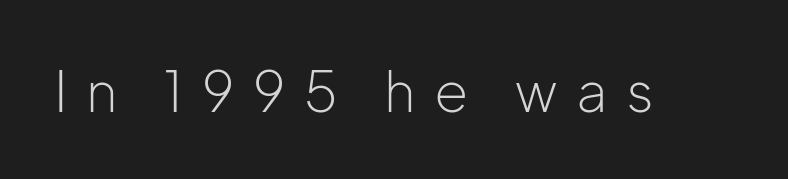
Q: Is the text bold? A: No.
Q: Is the text italic (slanted)? A: No, it is upright.
Q: Is the typeface a serif or a sans-serif typeface? A: Sans-serif.
Q: Is the text underlined? A: No.
Q: Is the spacing between letters normal or unusually wide? A: Unusually wide.
Q: Width (condensed, normal, or wide)? A: Normal.
Q: Stroke contrast? A: Low.
Q: x-height? A: Medium.
Q: Monospaced? A: No.
